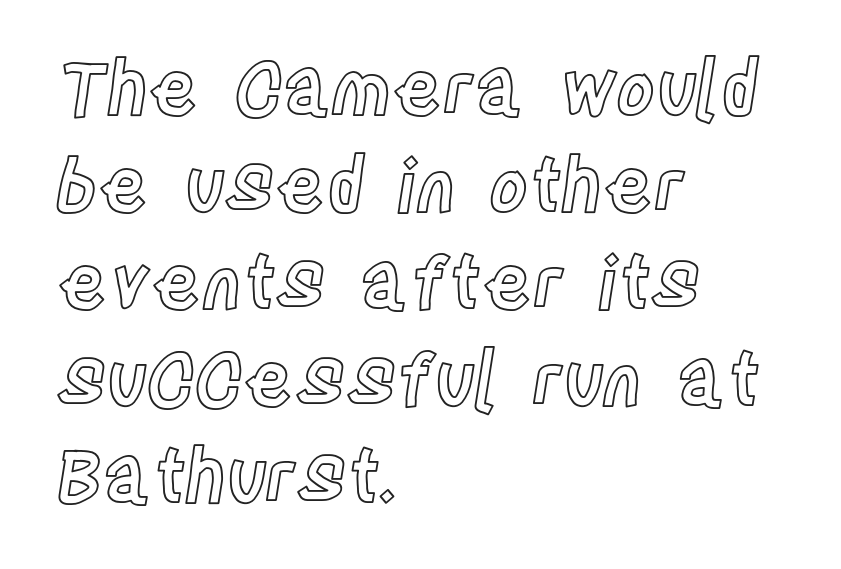
{"width": "condensed", "x_height": "large", "monospaced": "no", "underline": "no", "align": "left", "line_spacing": "normal", "line_spacing_ratio": 1.31, "letter_spacing": "normal", "letter_spacing_em": 0.0, "glyph_px": 74}
